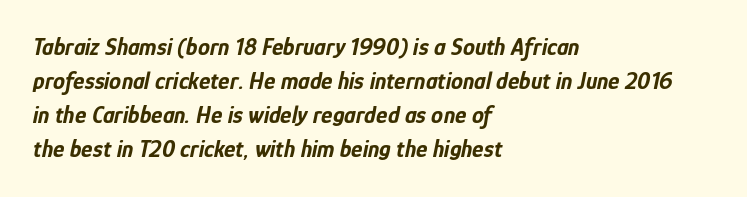
{"italic": "yes", "lean": "right", "slant_degrees": 12, "bold": "yes", "underline": "no", "align": "left", "line_spacing": "normal", "line_spacing_ratio": 1.42, "letter_spacing": "normal", "letter_spacing_em": 0.0, "glyph_px": 24}
